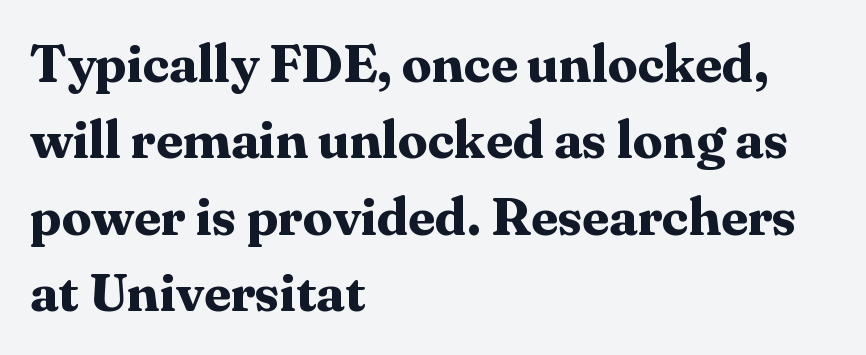
The image shows 53 px bold serif type, upright; set left-aligned, normal line spacing (1.44x), normal letter spacing, not underlined; medium stroke contrast and a medium x-height.
